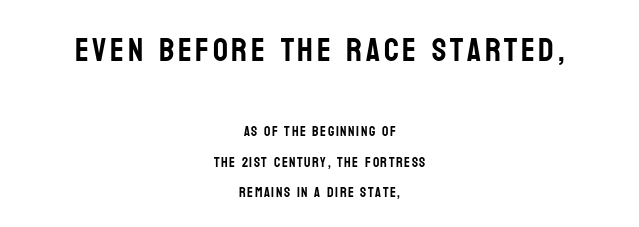
{"serif": "no", "italic": "no", "width": "condensed", "stroke_contrast": "low", "x_height": "large", "monospaced": "no", "underline": "no", "align": "center", "line_spacing": "loose", "line_spacing_ratio": 2.18, "larger_block": "first", "size_ratio": 2.36, "glyph_px": 33}
